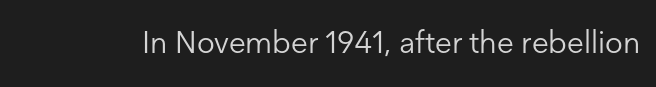
The passage shown is typeset with a sans-serif family. A roman cut, with each character standing at attention. The strip under each line holds only bare page. Caption: face not bold, strokes unweighted.
